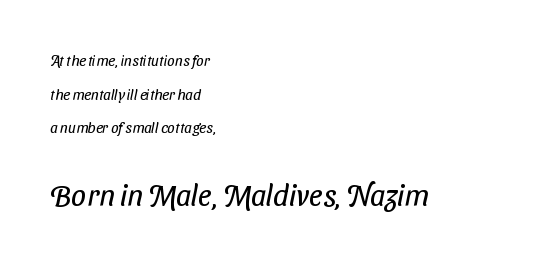
The image shows 30 px regular-weight, condensed sans-serif type; set left-aligned, loose line spacing (2.24x), normal letter spacing, not underlined; the second (bottom) block is 2.0x larger; low stroke contrast and a medium x-height.
